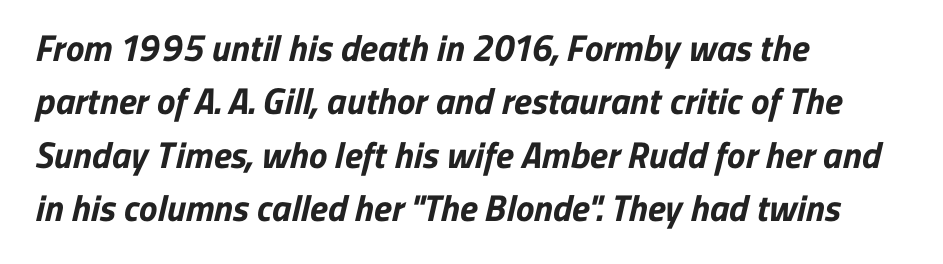
Q: Is the text bold? A: Yes.
Q: Is the typeface a serif or a sans-serif typeface? A: Sans-serif.
Q: Is the text underlined? A: No.
Q: How is the paragraph aligned? A: Left-aligned.
Q: Is the spacing between letters normal or unusually wide? A: Normal.
Q: Is the spacing between lines tight, normal or loose? A: Normal.
Q: Width (condensed, normal, or wide)? A: Normal.
Q: Stroke contrast? A: Low.
Q: x-height? A: Medium.
Q: Monospaced? A: No.
